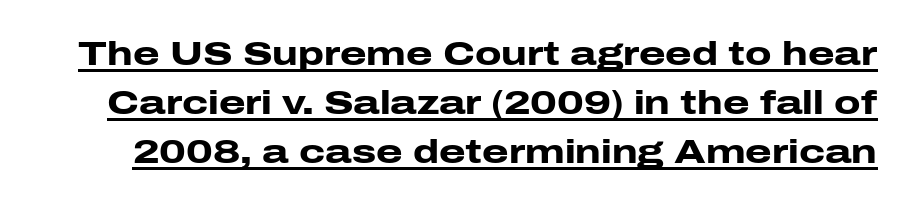
The image shows 34 px heavy, wide sans-serif type, upright; set normal line spacing (1.44x), normal letter spacing, underlined; low stroke contrast and a medium x-height.
